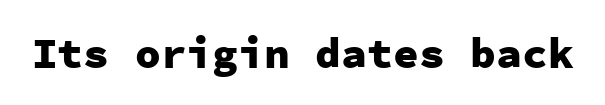
You can tell it's not italic because the verticals are truly vertical. Tracking value appears to be zero — textbook default spacing. The gap between lines stays unmarked. Here the designer chose a console-style face with uniform glyph widths. The characters look thick and weighty, a clear bold. The text was rendered using a sans face with plain stroke endings.
